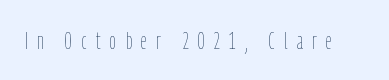
{"italic": "no", "bold": "no", "underline": "no", "letter_spacing": "wide", "letter_spacing_em": 0.39, "glyph_px": 24}
